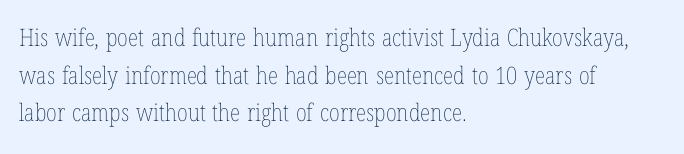
The image shows 24 px text type, upright; set left-aligned, normal line spacing (1.57x), normal letter spacing, not underlined.
